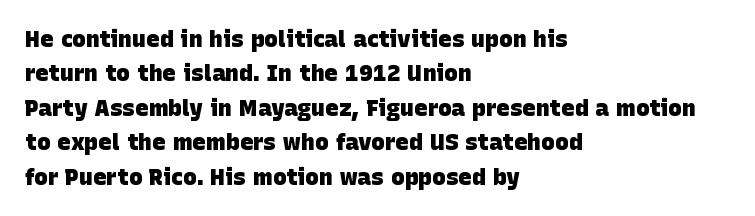
{"bold": "yes", "underline": "no", "align": "left", "line_spacing": "normal", "line_spacing_ratio": 1.5, "letter_spacing": "normal", "letter_spacing_em": 0.0, "glyph_px": 23}
